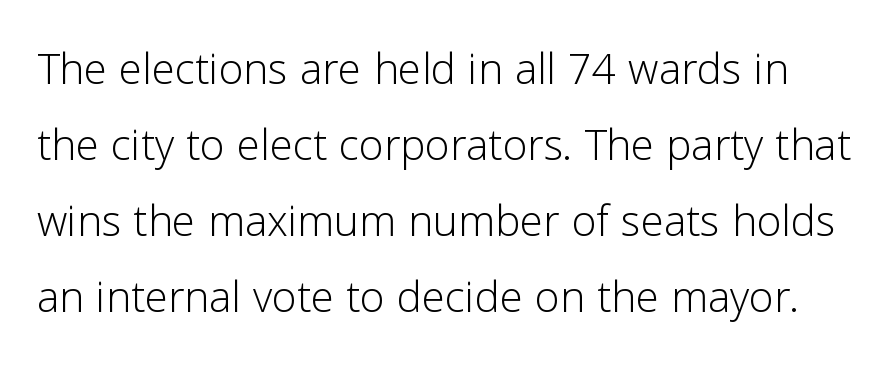
{"serif": "no", "italic": "no", "bold": "no", "weight": "light", "width": "normal", "stroke_contrast": "low", "x_height": "medium", "monospaced": "no", "underline": "no", "line_spacing": "normal", "line_spacing_ratio": 1.36, "letter_spacing": "normal", "letter_spacing_em": 0.0, "glyph_px": 56}
